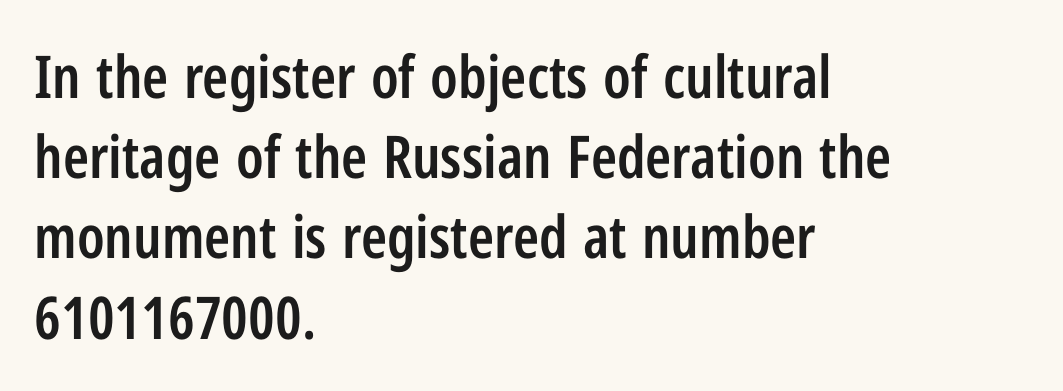
The image shows 59 px semibold, condensed sans-serif type, upright; set left-aligned, normal line spacing (1.36x), normal letter spacing, not underlined; low stroke contrast and a medium x-height.
